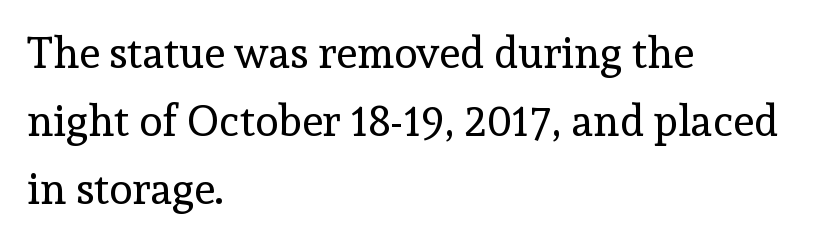
The image shows 43 px regular-weight serif type, upright; set left-aligned, normal line spacing (1.58x), normal letter spacing, not underlined; a medium x-height.
